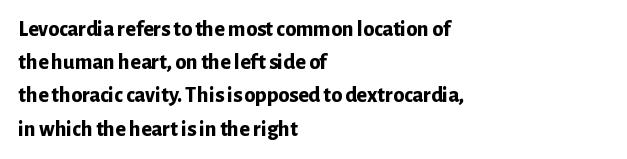
The image shows 22 px bold type, upright; set left-aligned, normal line spacing (1.51x), normal letter spacing, not underlined.
